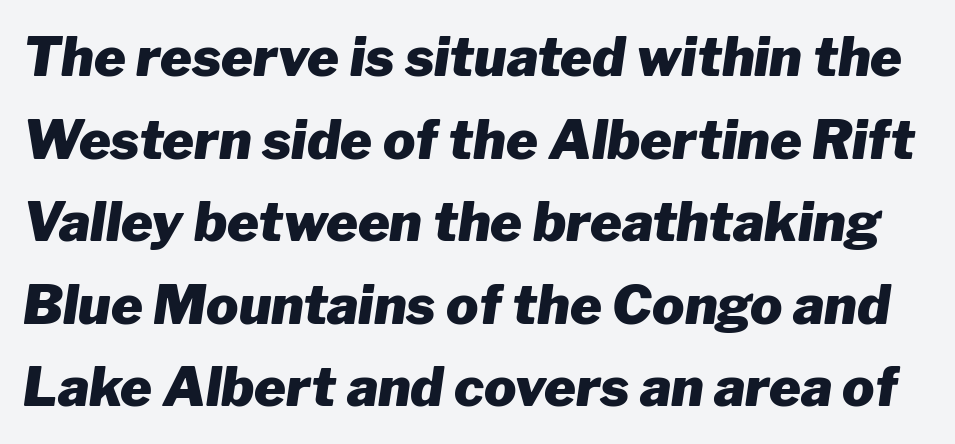
{"italic": "yes", "lean": "right", "slant_degrees": 8, "bold": "yes", "weight": "heavy", "width": "normal", "stroke_contrast": "low", "x_height": "medium", "monospaced": "no", "underline": "no", "line_spacing": "normal", "line_spacing_ratio": 1.53, "letter_spacing": "normal", "letter_spacing_em": 0.0, "glyph_px": 54}
